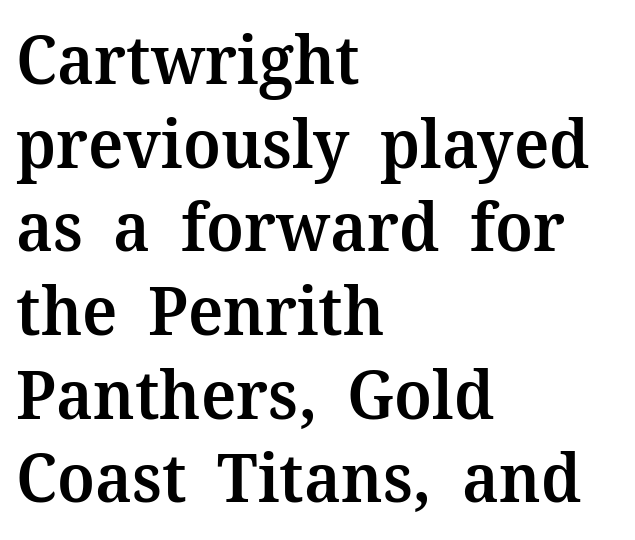
Q: Is the text bold? A: Semi-bold.
Q: Is the text italic (slanted)? A: No, it is upright.
Q: Is the typeface a serif or a sans-serif typeface? A: Serif.
Q: Is the text underlined? A: No.
Q: How is the paragraph aligned? A: Left-aligned.
Q: Is the spacing between letters normal or unusually wide? A: Normal.
Q: Width (condensed, normal, or wide)? A: Normal.
Q: Stroke contrast? A: Medium.
Q: x-height? A: Medium.
Q: Monospaced? A: No.
